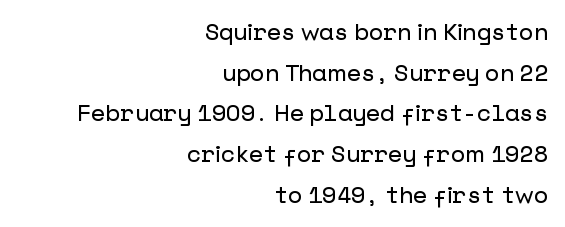
{"italic": "no", "underline": "no", "align": "right", "line_spacing_ratio": 1.77, "letter_spacing": "normal", "letter_spacing_em": 0.0, "glyph_px": 23}
